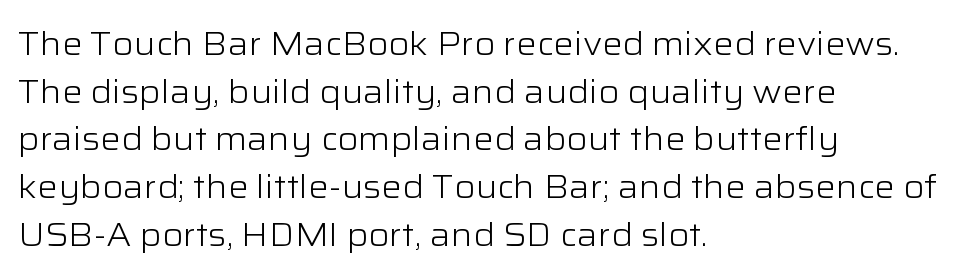
Has an underline been added? It has not. Compared with typical paragraphs, the rows here are spaced about the same. This rendering leaves character spacing at its baseline value. In CSS terms this would be text-align: left. Grotesque or geometric, the face here clearly has no serifs. The letters stand straight up with perfectly vertical stems.
